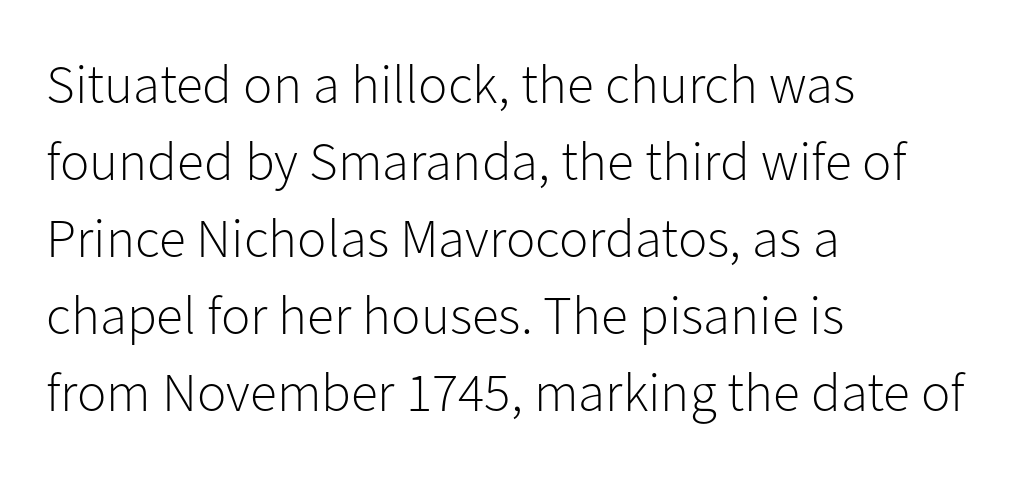
{"serif": "no", "italic": "no", "bold": "no", "weight": "light", "width": "normal", "stroke_contrast": "low", "x_height": "medium", "monospaced": "no", "underline": "no", "align": "left", "line_spacing": "normal", "line_spacing_ratio": 1.4, "letter_spacing": "normal", "letter_spacing_em": 0.0, "glyph_px": 55}
